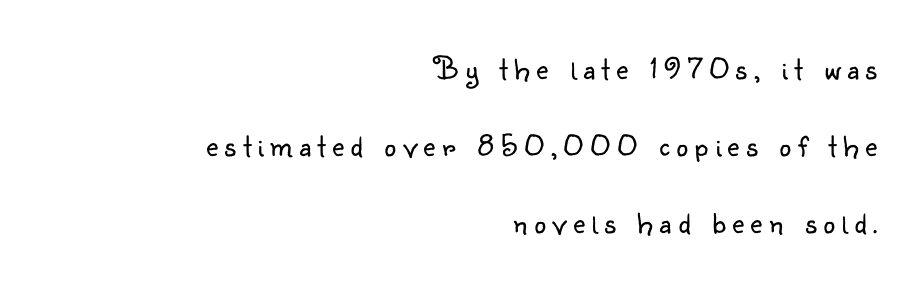
{"serif": "no", "italic": "no", "bold": "no", "weight": "light", "width": "normal", "stroke_contrast": "low", "x_height": "small", "monospaced": "no", "underline": "no", "align": "right", "line_spacing": "loose", "line_spacing_ratio": 2.33, "letter_spacing": "wide", "letter_spacing_em": 0.2, "glyph_px": 33}
